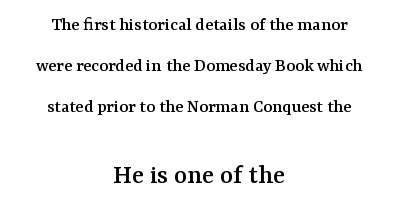
The image shows 28 px serif type, upright; set centered, loose line spacing (2.16x), normal letter spacing, not underlined; the second (bottom) block is 1.47x larger; medium stroke contrast and a medium x-height.
